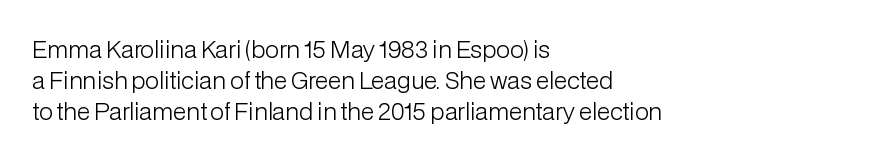
Q: Is the text bold? A: No.
Q: Is the text italic (slanted)? A: No, it is upright.
Q: Is the text underlined? A: No.
Q: How is the paragraph aligned? A: Left-aligned.
Q: Is the spacing between letters normal or unusually wide? A: Normal.
Q: Is the spacing between lines tight, normal or loose? A: Normal.
